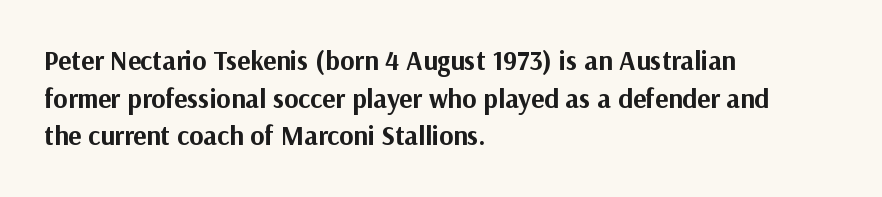
{"italic": "no", "bold": "yes", "underline": "no", "align": "left", "line_spacing": "normal", "line_spacing_ratio": 1.39, "letter_spacing": "normal", "letter_spacing_em": 0.0, "glyph_px": 27}
